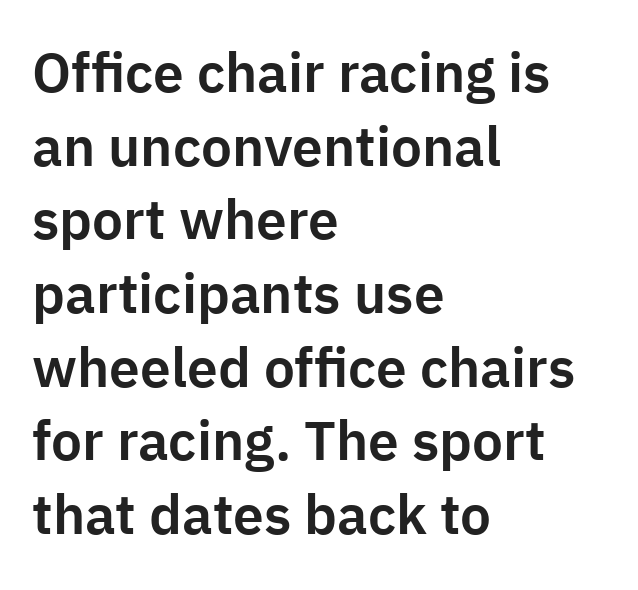
Q: Is the text italic (slanted)? A: No, it is upright.
Q: Is the typeface a serif or a sans-serif typeface? A: Sans-serif.
Q: Is the text underlined? A: No.
Q: How is the paragraph aligned? A: Left-aligned.
Q: Is the spacing between letters normal or unusually wide? A: Normal.
Q: Is the spacing between lines tight, normal or loose? A: Normal.
Q: Width (condensed, normal, or wide)? A: Normal.
Q: Stroke contrast? A: Low.
Q: x-height? A: Medium.
Q: Monospaced? A: No.
